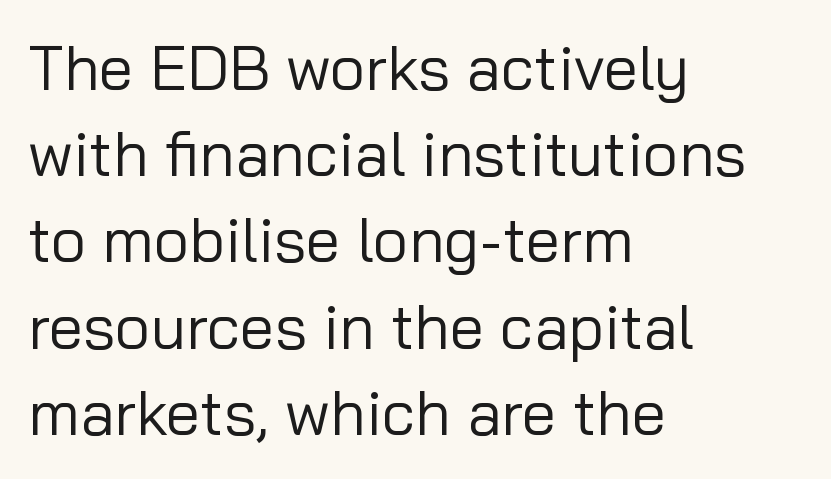
Successive baselines arrive at the customary interval. Tall strokes in this sample are plumb rather than angled. Observe the ordinary spacing: letters are neighbours, not strangers. I'd call this a sans setting — the letters go barefoot. Character widths vary here, with narrow letters taking less room than wide ones. Typeset ragged right — the left edge is the straight one.
